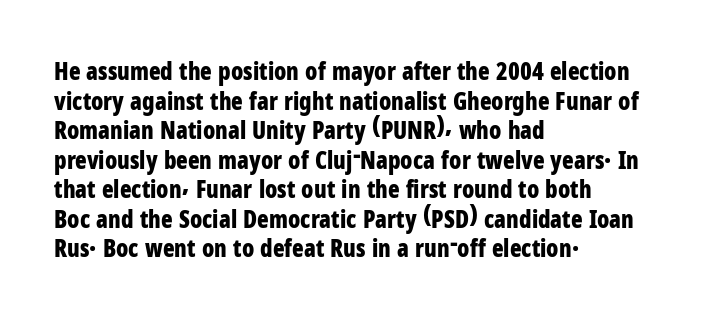
Nobody drew a line under any word here. The lettering stays uniformly vertical, giving the passage a roman look. Each word holds together tightly as a unit, with standard inter-letter gaps. A student would call this left alignment; a typographer would say flush left, rag right. Typographic density is high because the face is bold.
